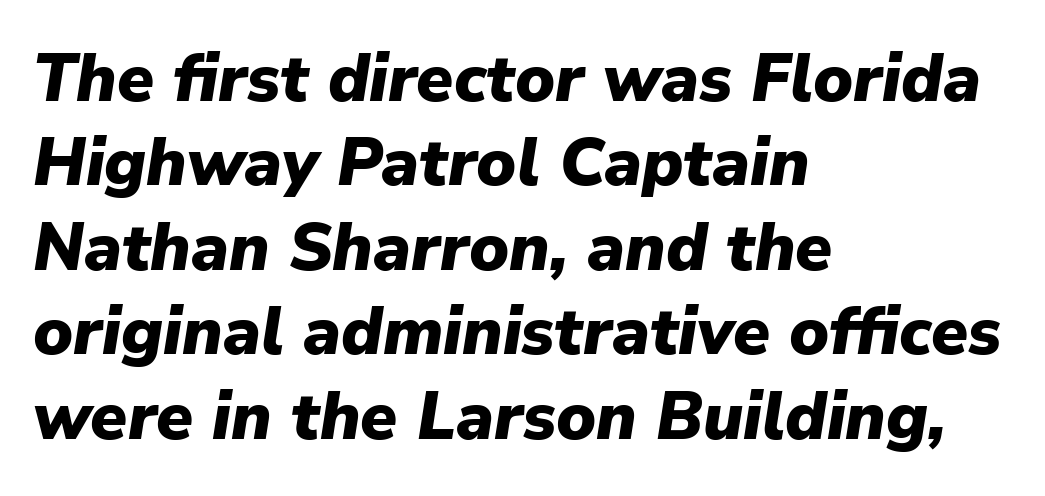
Q: Is the text bold? A: Yes.
Q: Is the text italic (slanted)? A: Yes, it leans right by about 9 degrees.
Q: Is the text underlined? A: No.
Q: How is the paragraph aligned? A: Left-aligned.
Q: Is the spacing between letters normal or unusually wide? A: Normal.
Q: Is the spacing between lines tight, normal or loose? A: Normal.
Q: Width (condensed, normal, or wide)? A: Normal.
Q: Stroke contrast? A: Low.
Q: x-height? A: Medium.
Q: Monospaced? A: No.
